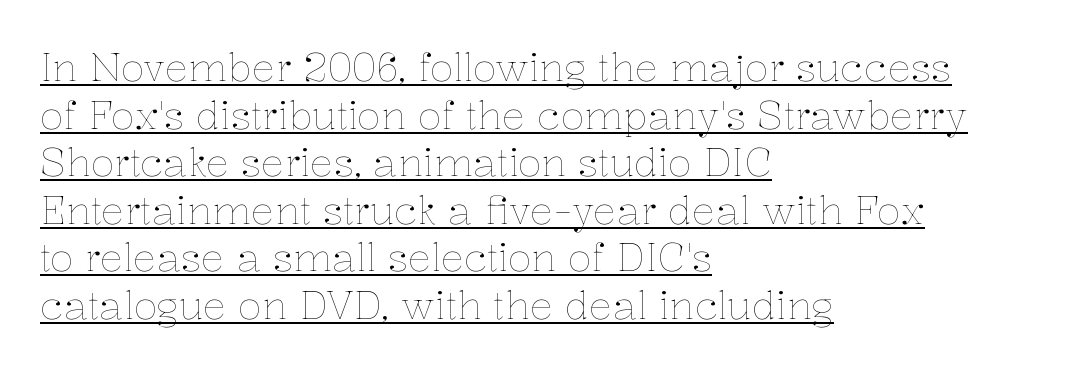
If you drew a line through each stem, it would be perfectly vertical. These characters rest on top of a visible drawn line. A student would call this left alignment; a typographer would say flush left, rag right. Is the type heavy? It reads as light-to-regular instead. Between one letter and the next there's only the usual sliver of space.
